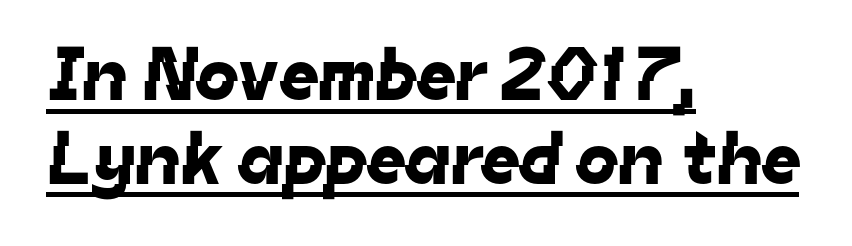
Q: Is the typeface a serif or a sans-serif typeface? A: Sans-serif.
Q: Is the text underlined? A: Yes.
Q: How is the paragraph aligned? A: Left-aligned.
Q: Is the spacing between letters normal or unusually wide? A: Normal.
Q: Is the spacing between lines tight, normal or loose? A: Tight.
Q: Width (condensed, normal, or wide)? A: Normal.
Q: Stroke contrast? A: Low.
Q: x-height? A: Medium.
Q: Monospaced? A: No.
